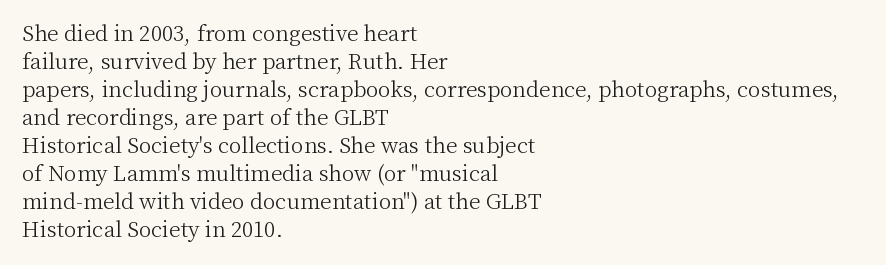
Q: Is the text bold? A: No.
Q: Is the text italic (slanted)? A: No, it is upright.
Q: Is the text underlined? A: No.
Q: How is the paragraph aligned? A: Left-aligned.
Q: Is the spacing between letters normal or unusually wide? A: Normal.
Q: Is the spacing between lines tight, normal or loose? A: Normal.
